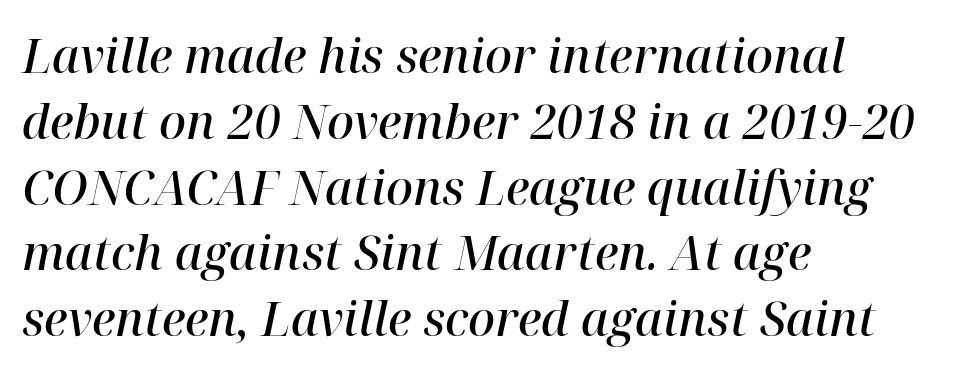
{"serif": "yes", "italic": "yes", "lean": "right", "slant_degrees": 12, "bold": "semi", "weight": "semibold", "width": "normal", "stroke_contrast": "high", "x_height": "medium", "monospaced": "no", "underline": "no", "align": "left", "line_spacing": "normal", "line_spacing_ratio": 1.4, "letter_spacing": "normal", "letter_spacing_em": 0.0, "glyph_px": 47}
